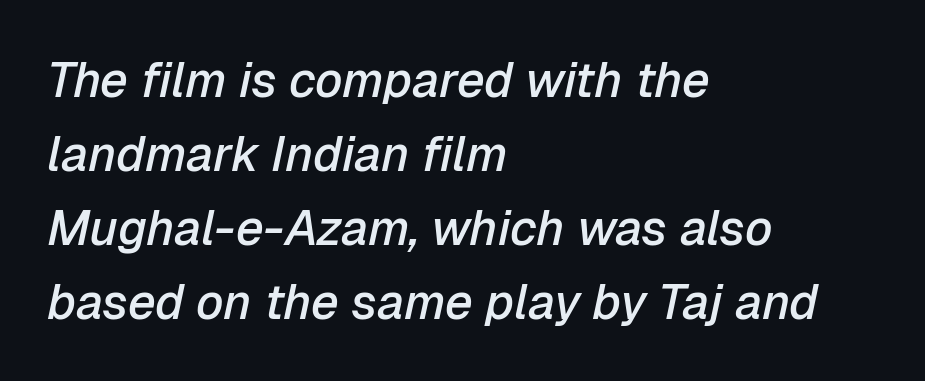
Each letter keeps its own natural width here, so spacing adapts to shape. Summary of weight: moderately heavy, a semibold. The setting favours the left margin, as ordinary paragraphs usually do. It's the slanting kind of type. Glance below the letters and you will spot only blank space. Inter-character spacing is left at the font's built-in metrics.
